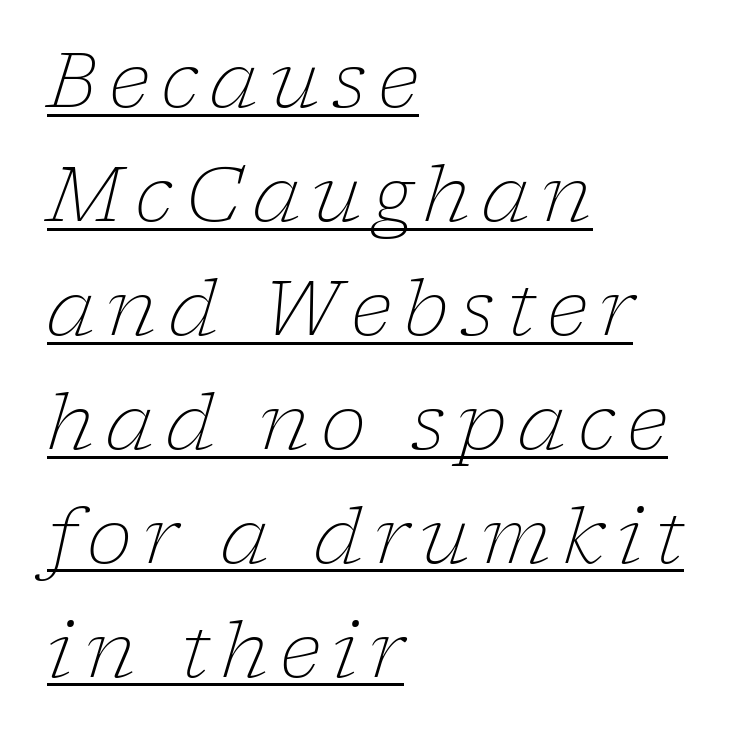
Q: Is the text bold? A: No.
Q: Is the text italic (slanted)? A: Yes, it leans right by about 17 degrees.
Q: Is the typeface a serif or a sans-serif typeface? A: Serif.
Q: Is the text underlined? A: Yes.
Q: How is the paragraph aligned? A: Left-aligned.
Q: Is the spacing between lines tight, normal or loose? A: Normal.
Q: Width (condensed, normal, or wide)? A: Normal.
Q: Stroke contrast? A: Low.
Q: x-height? A: Medium.
Q: Monospaced? A: No.
